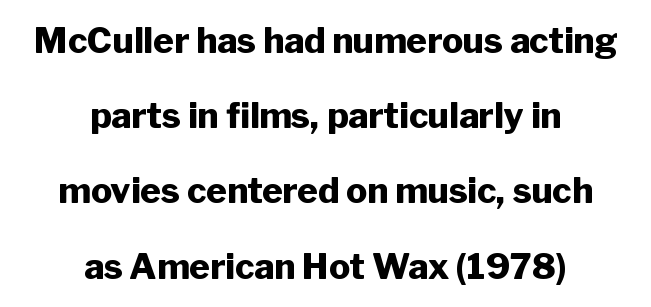
{"serif": "no", "italic": "no", "bold": "yes", "weight": "heavy", "width": "normal", "stroke_contrast": "low", "x_height": "medium", "monospaced": "no", "underline": "no", "align": "center", "line_spacing": "loose", "line_spacing_ratio": 2.15, "letter_spacing": "normal", "letter_spacing_em": 0.0, "glyph_px": 35}
